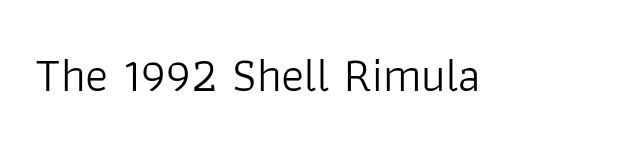
{"serif": "no", "italic": "no", "bold": "no", "weight": "light", "width": "normal", "stroke_contrast": "low", "x_height": "medium", "monospaced": "no", "underline": "no", "letter_spacing": "normal", "letter_spacing_em": 0.0, "glyph_px": 48}
